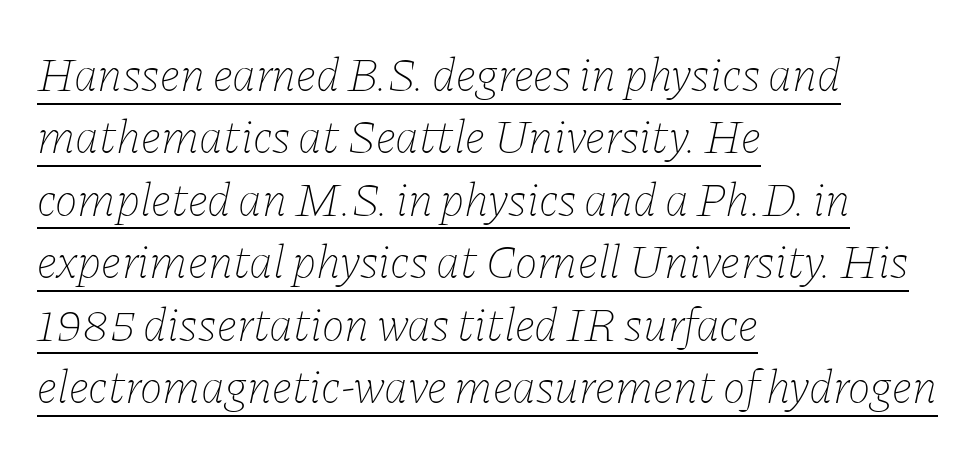
The image shows 48 px thin type, italic (leaning right); set left-aligned, normal line spacing (1.3x), normal letter spacing, underlined; low stroke contrast and a medium x-height.
